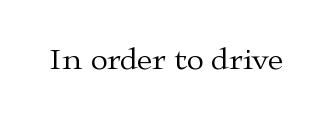
The image shows 31 px regular-weight, wide serif type, upright; set normal letter spacing, not underlined; medium stroke contrast and a medium x-height.
